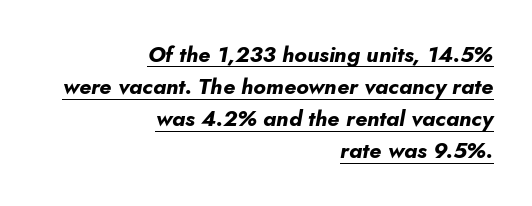
Notice how thick the strokes are: this is what a full bold looks like. Nothing unusual about the tracking: characters are spaced as the font intends. Beneath each row of characters lies a ruled line. Reading down the column, the eye jumps a familiar distance to each next line. Slant detected: the letters are inclined. Line endings align vertically; line beginnings do not.
